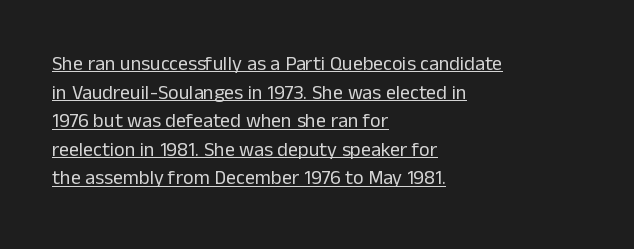
The image shows 20 px text type, upright; set left-aligned, normal line spacing (1.43x), normal letter spacing, underlined.
